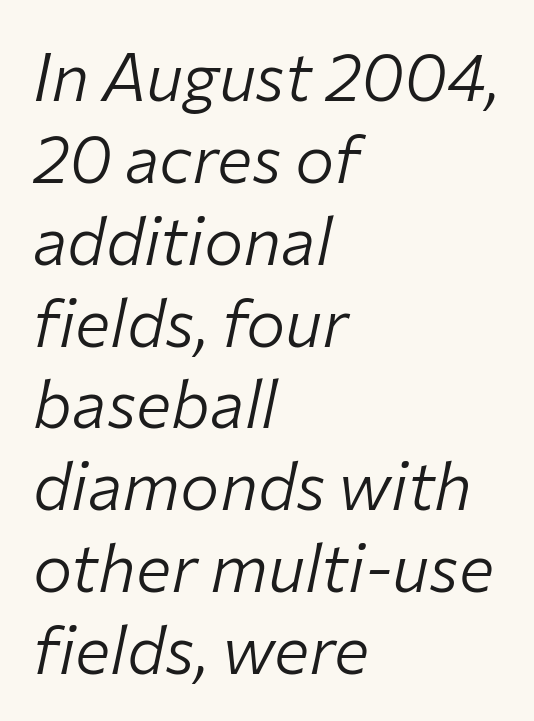
{"italic": "yes", "lean": "right", "slant_degrees": 12, "bold": "no", "weight": "light", "width": "normal", "stroke_contrast": "low", "x_height": "medium", "monospaced": "no", "underline": "no", "align": "left", "line_spacing_ratio": 1.24, "letter_spacing": "normal", "letter_spacing_em": 0.0, "glyph_px": 66}
